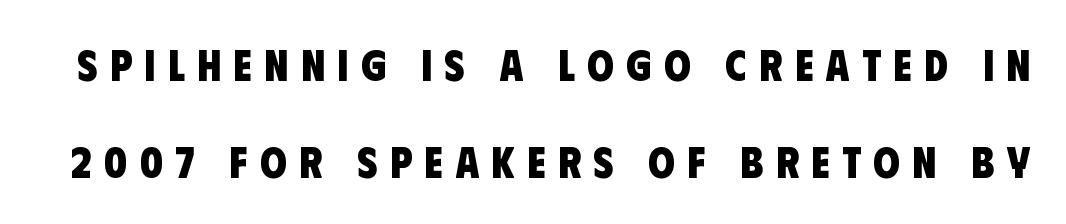
The image shows 43 px heavy, condensed sans-serif type; set loose line spacing (2.26x), unusually wide letter spacing (+0.29 em), not underlined; low stroke contrast and a large x-height.
